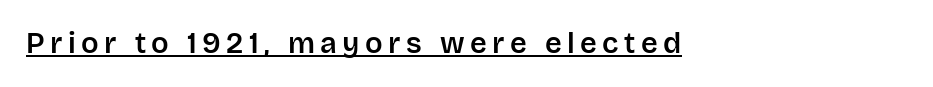
The rendered words wear a rule along their underside. A student would call this left alignment; a typographer would say flush left, rag right. The face used here is proportionally spaced, like ordinary book or web type. This is roman type, the default non-slanted kind. Font category for this specimen: sans-serif.
